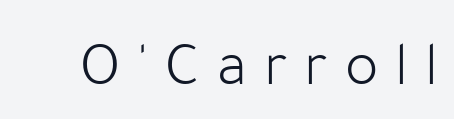
The image shows 63 px light sans-serif type, upright; set unusually wide letter spacing (+0.27 em), not underlined; low stroke contrast and a medium x-height.
